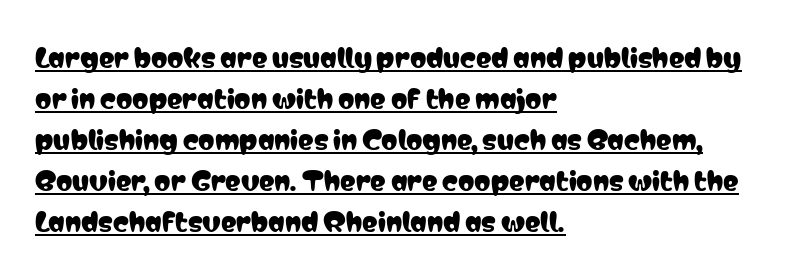
The specimen includes a rule beneath the text block's lines. The block of text has a typical density, with ordinary space between rows. The paragraph has a hard left edge and a soft right edge. Inter-character spacing is left at the font's built-in metrics.
